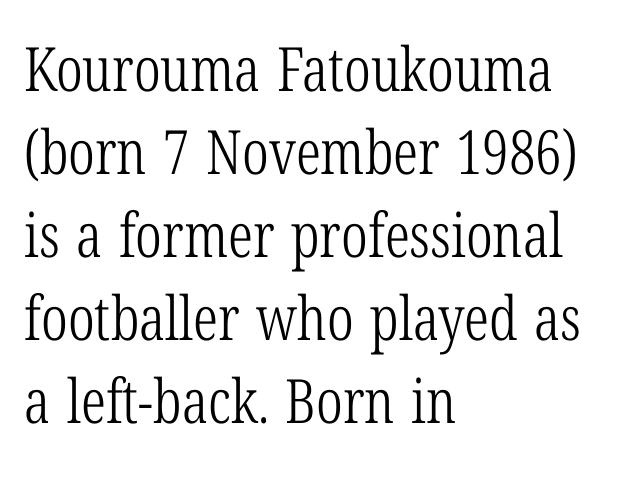
The image shows 61 px light, condensed serif type, upright; set left-aligned, normal line spacing (1.36x), normal letter spacing, not underlined; low stroke contrast and a medium x-height.
